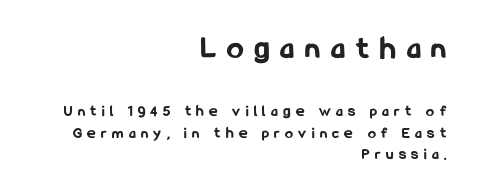
Q: Is the text bold? A: Yes.
Q: Is the text italic (slanted)? A: No, it is upright.
Q: Is the typeface a serif or a sans-serif typeface? A: Sans-serif.
Q: Is the text underlined? A: No.
Q: How is the paragraph aligned? A: Right-aligned.
Q: Is the spacing between letters normal or unusually wide? A: Unusually wide.
Q: Is the spacing between lines tight, normal or loose? A: Normal.
Q: Which block of text is set in a larger size, the first (top) or the second (bottom)? A: The first (top) one.
Q: Width (condensed, normal, or wide)? A: Condensed.
Q: Stroke contrast? A: Low.
Q: x-height? A: Medium.
Q: Monospaced? A: No.
